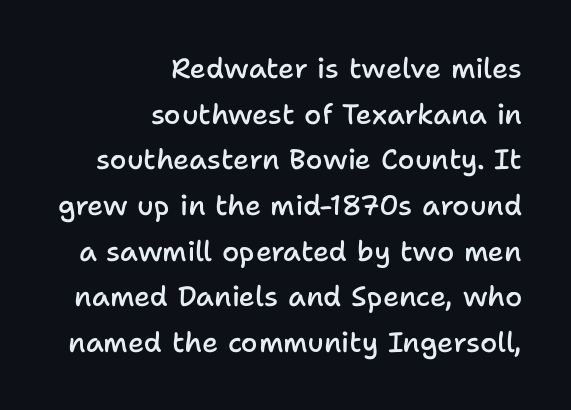
The image shows 28 px semibold sans-serif type, upright; set right-aligned, normal line spacing (1.63x), normal letter spacing, not underlined; low stroke contrast and a medium x-height.
